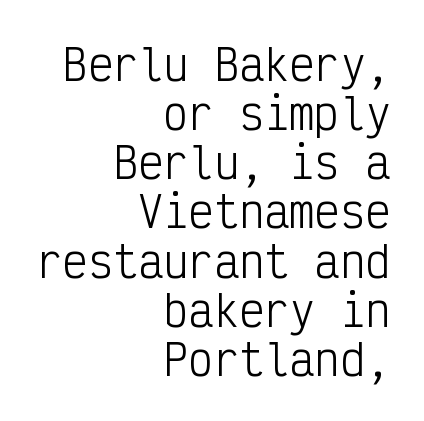
Q: Is the text bold? A: No.
Q: Is the text italic (slanted)? A: No, it is upright.
Q: Is the typeface a serif or a sans-serif typeface? A: Sans-serif.
Q: Is the text underlined? A: No.
Q: How is the paragraph aligned? A: Right-aligned.
Q: Is the spacing between letters normal or unusually wide? A: Normal.
Q: Width (condensed, normal, or wide)? A: Condensed.
Q: Stroke contrast? A: Low.
Q: x-height? A: Medium.
Q: Monospaced? A: Yes.
